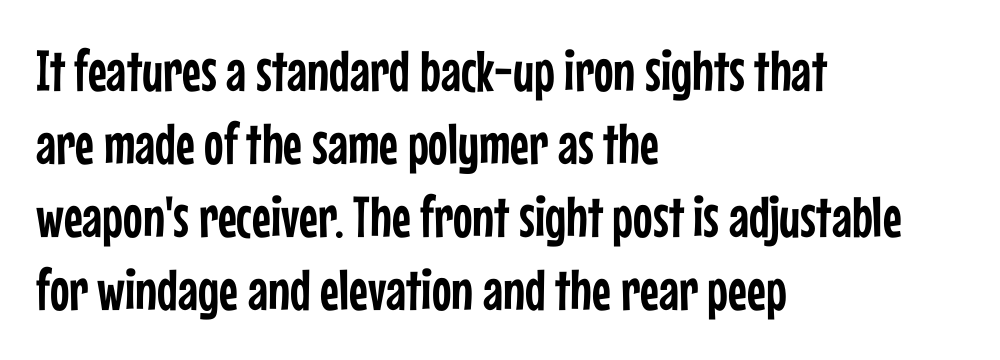
Q: Is the text italic (slanted)? A: No, it is upright.
Q: Is the typeface a serif or a sans-serif typeface? A: Sans-serif.
Q: Is the text underlined? A: No.
Q: How is the paragraph aligned? A: Left-aligned.
Q: Is the spacing between letters normal or unusually wide? A: Normal.
Q: Is the spacing between lines tight, normal or loose? A: Normal.
Q: Width (condensed, normal, or wide)? A: Condensed.
Q: Stroke contrast? A: Low.
Q: x-height? A: Medium.
Q: Monospaced? A: No.
